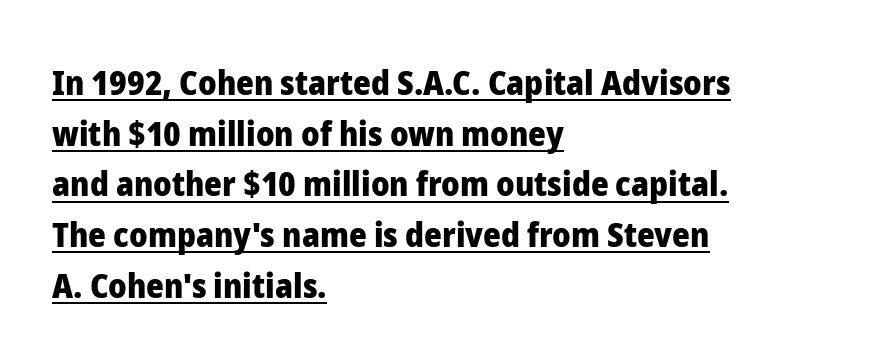
{"serif": "no", "italic": "no", "bold": "yes", "weight": "heavy", "width": "normal", "stroke_contrast": "low", "x_height": "medium", "monospaced": "no", "underline": "yes", "align": "left", "line_spacing": "normal", "line_spacing_ratio": 1.49, "letter_spacing": "normal", "letter_spacing_em": 0.0, "glyph_px": 34}
